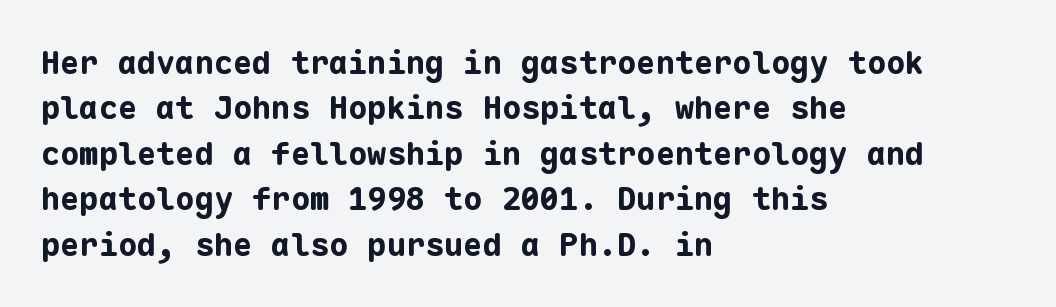
Q: Is the text bold? A: Yes.
Q: Is the text italic (slanted)? A: No, it is upright.
Q: Is the typeface a serif or a sans-serif typeface? A: Sans-serif.
Q: Is the text underlined? A: No.
Q: How is the paragraph aligned? A: Left-aligned.
Q: Is the spacing between letters normal or unusually wide? A: Normal.
Q: Is the spacing between lines tight, normal or loose? A: Normal.
Q: Width (condensed, normal, or wide)? A: Normal.
Q: Stroke contrast? A: Low.
Q: x-height? A: Medium.
Q: Monospaced? A: Yes.
